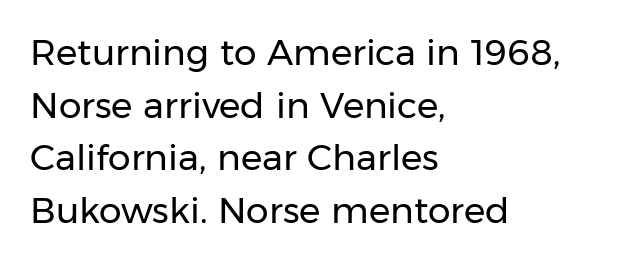
{"serif": "no", "italic": "no", "bold": "no", "weight": "regular", "width": "normal", "stroke_contrast": "low", "x_height": "medium", "monospaced": "no", "underline": "no", "align": "left", "line_spacing": "normal", "line_spacing_ratio": 1.46, "letter_spacing": "normal", "letter_spacing_em": 0.0, "glyph_px": 36}
